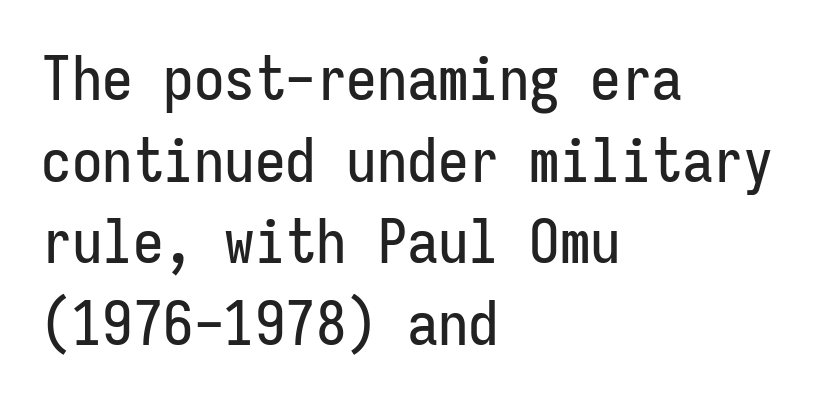
The text was rendered using a sans face with plain stroke endings. Here the glyphs are tracked normally, forming tight word shapes. Underlining? Definitely not there. The typography opts for an upright posture over an oblique one.
